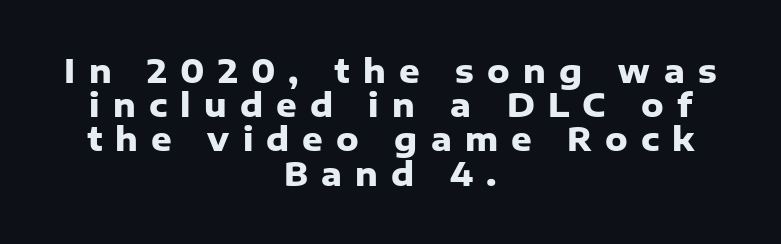
{"serif": "no", "italic": "no", "bold": "yes", "weight": "heavy", "width": "normal", "stroke_contrast": "low", "x_height": "medium", "monospaced": "no", "underline": "no", "align": "center", "line_spacing": "tight", "line_spacing_ratio": 1.07, "letter_spacing": "wide", "letter_spacing_em": 0.41, "glyph_px": 32}
